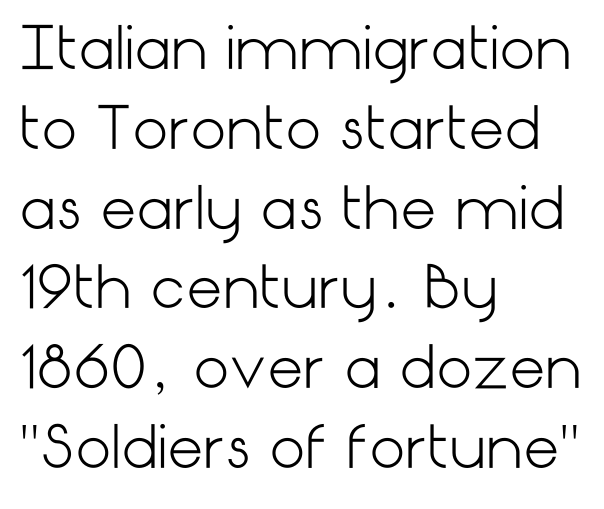
Q: Is the text bold? A: No.
Q: Is the text italic (slanted)? A: No, it is upright.
Q: Is the typeface a serif or a sans-serif typeface? A: Sans-serif.
Q: Is the text underlined? A: No.
Q: How is the paragraph aligned? A: Left-aligned.
Q: Is the spacing between letters normal or unusually wide? A: Normal.
Q: Is the spacing between lines tight, normal or loose? A: Normal.
Q: Width (condensed, normal, or wide)? A: Normal.
Q: Stroke contrast? A: Low.
Q: x-height? A: Medium.
